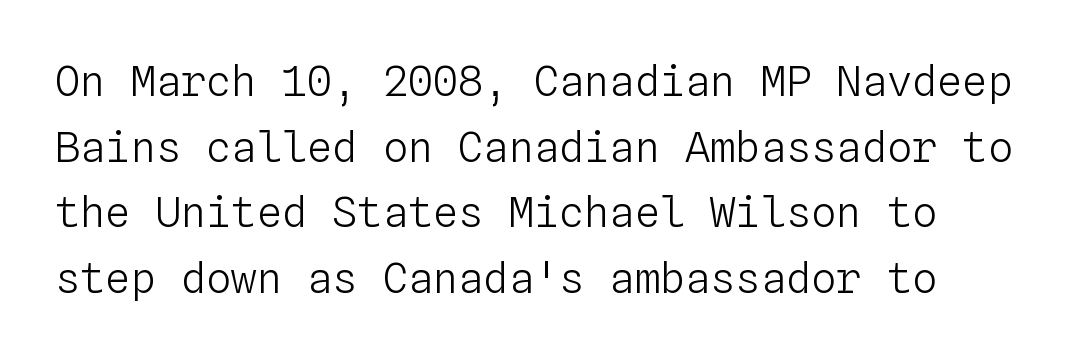
Q: Is the text bold? A: No.
Q: Is the text italic (slanted)? A: No, it is upright.
Q: Is the text underlined? A: No.
Q: Is the spacing between letters normal or unusually wide? A: Normal.
Q: Is the spacing between lines tight, normal or loose? A: Normal.
Q: Width (condensed, normal, or wide)? A: Normal.
Q: Stroke contrast? A: Low.
Q: x-height? A: Medium.
Q: Monospaced? A: Yes.
